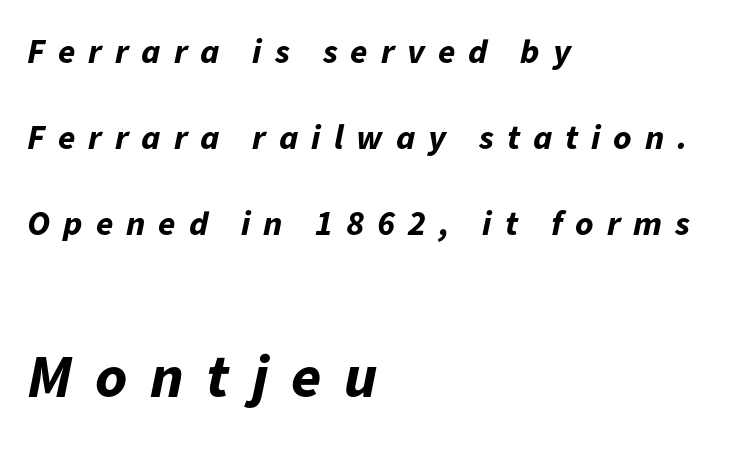
The image shows 61 px bold type, italic (leaning right); set left-aligned, loose line spacing (2.46x), unusually wide letter spacing (+0.37 em), not underlined; the second (bottom) block is 1.74x larger; low stroke contrast and a medium x-height.
